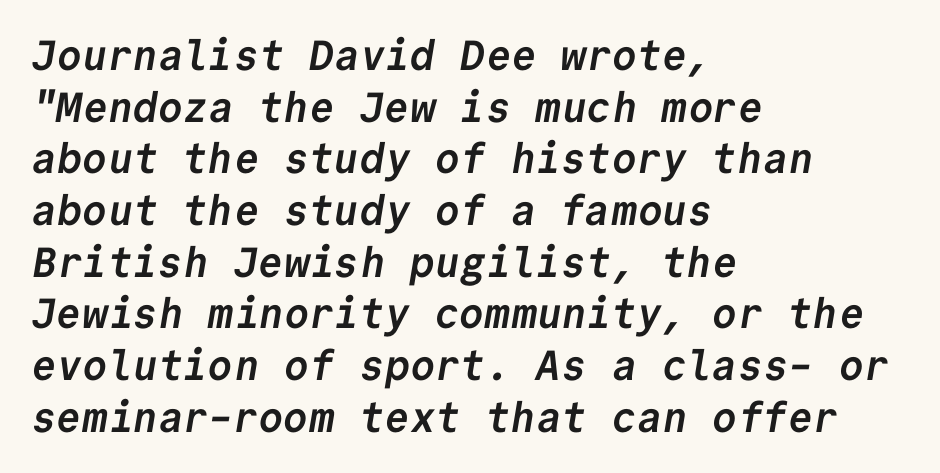
Q: Is the text bold? A: Yes.
Q: Is the typeface a serif or a sans-serif typeface? A: Sans-serif.
Q: Is the text underlined? A: No.
Q: How is the paragraph aligned? A: Left-aligned.
Q: Is the spacing between letters normal or unusually wide? A: Normal.
Q: Width (condensed, normal, or wide)? A: Normal.
Q: Stroke contrast? A: Low.
Q: x-height? A: Medium.
Q: Monospaced? A: Yes.
